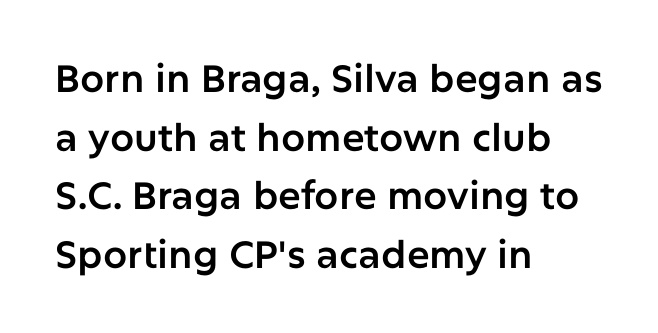
Where is the straight margin? On the left. One glance says typical: line gaps are just what's usual. Is this a fixed-width face? No — the glyphs have proportional, varying widths. A sans-serif font was chosen for this passage. Decoration check: the copy has no underline. No italicization has been applied; the sample stays upright.
